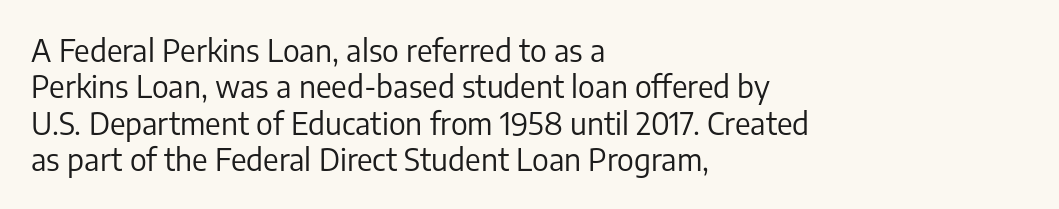
Q: Is the text bold? A: No.
Q: Is the text italic (slanted)? A: No, it is upright.
Q: Is the typeface a serif or a sans-serif typeface? A: Sans-serif.
Q: Is the text underlined? A: No.
Q: How is the paragraph aligned? A: Left-aligned.
Q: Is the spacing between letters normal or unusually wide? A: Normal.
Q: Width (condensed, normal, or wide)? A: Normal.
Q: Stroke contrast? A: Low.
Q: x-height? A: Medium.
Q: Monospaced? A: No.
